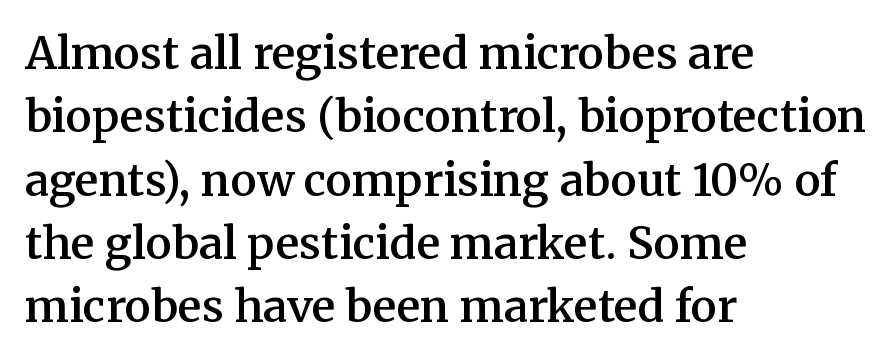
{"serif": "yes", "italic": "no", "bold": "semi", "weight": "semibold", "width": "normal", "stroke_contrast": "medium", "x_height": "medium", "monospaced": "no", "underline": "no", "align": "left", "line_spacing": "normal", "line_spacing_ratio": 1.44, "letter_spacing": "normal", "letter_spacing_em": 0.0, "glyph_px": 44}
